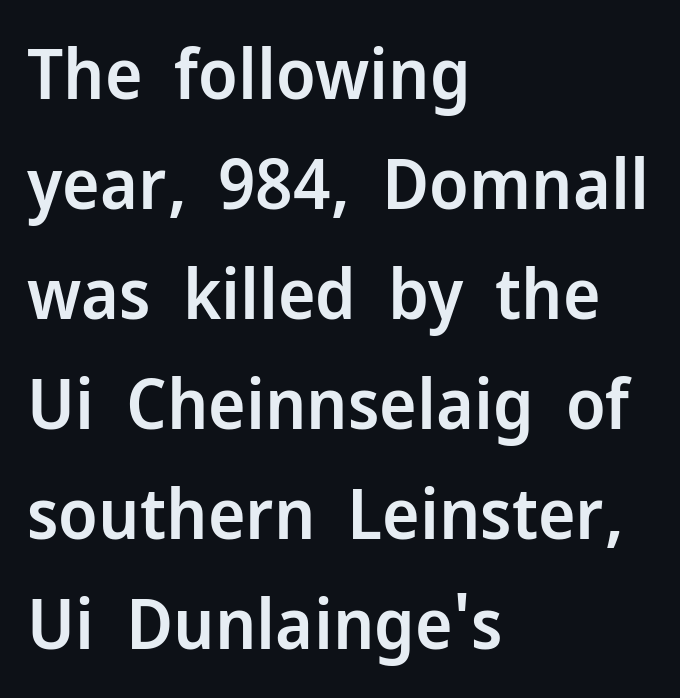
Short note: letters normally spaced. Clear beneath every line of the passage. Does the weight exceed regular? Yes, but only to semibold. Teacher's note: observe the even left margin — that is flush-left alignment.
